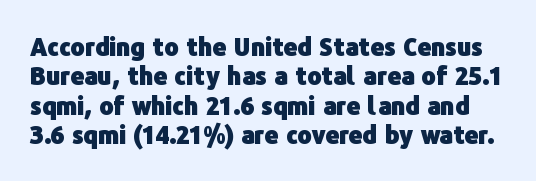
The image shows 24 px bold type, upright; set line spacing 1.22x, normal letter spacing, not underlined.
